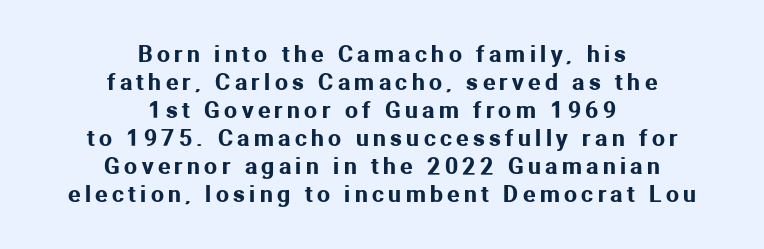
{"italic": "no", "underline": "no", "align": "center", "line_spacing_ratio": 1.22, "glyph_px": 23}
